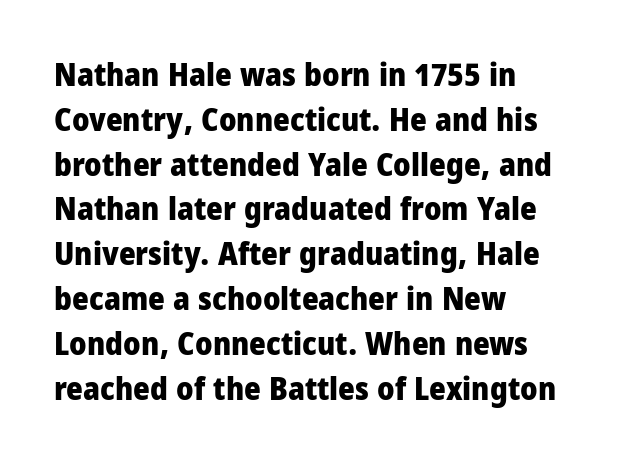
Posture: vertical. Quick note: underline off. Horizontally, the lines are justified to the leading edge only. Normally led — the rows are evenly, conventionally spaced. The passage shown is typeset with a sans-serif family.
